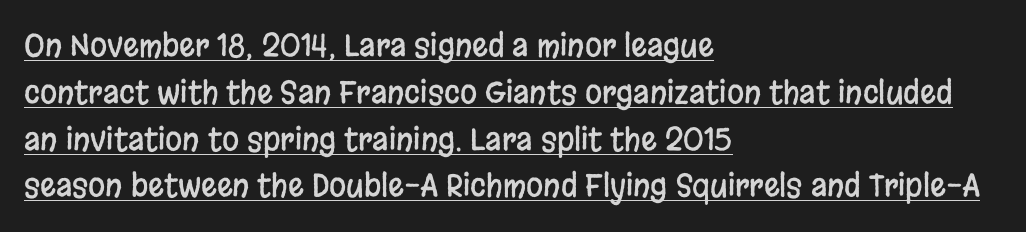
The image shows 31 px condensed sans-serif type, upright; set left-aligned, normal line spacing (1.51x), normal letter spacing, underlined; low stroke contrast and a large x-height.
